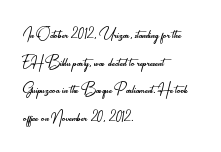
The image shows 21 px text type; set left-aligned, normal line spacing (1.32x), normal letter spacing, not underlined.
